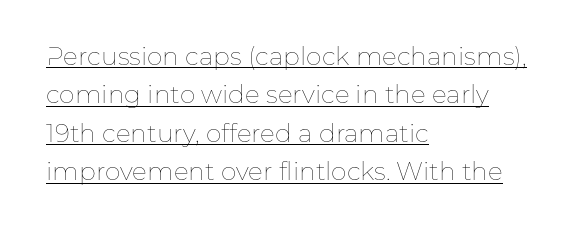
The image shows 25 px text type, upright; set left-aligned, normal line spacing (1.54x), normal letter spacing, underlined.
